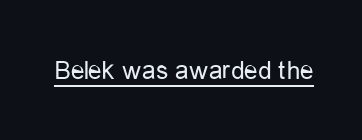
{"italic": "no", "bold": "no", "underline": "yes", "letter_spacing": "normal", "letter_spacing_em": 0.0, "glyph_px": 27}
